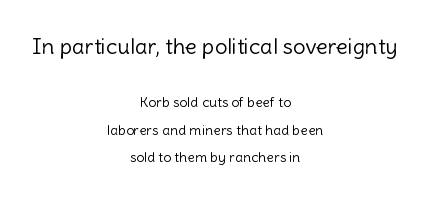
The letters look calm and open, with moderate or lighter stems. Horizontal alignment here is central, giving a formal, balanced look. Top chunk: large. Bottom chunk: small. Plain, unruled lines of type. The tracking reads as untouched default to a designer's eye.
